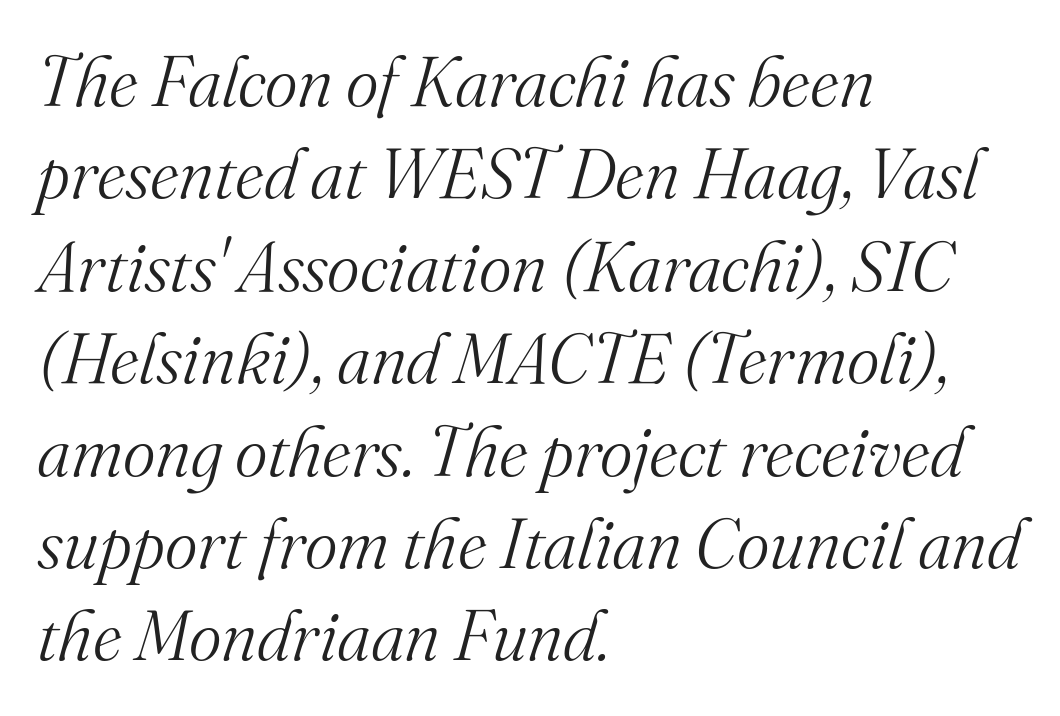
Q: Is the text bold? A: No.
Q: Is the text italic (slanted)? A: Yes, it leans right by about 16 degrees.
Q: Is the typeface a serif or a sans-serif typeface? A: Serif.
Q: Is the text underlined? A: No.
Q: How is the paragraph aligned? A: Left-aligned.
Q: Is the spacing between letters normal or unusually wide? A: Normal.
Q: Is the spacing between lines tight, normal or loose? A: Normal.
Q: Width (condensed, normal, or wide)? A: Normal.
Q: Stroke contrast? A: Medium.
Q: x-height? A: Small.
Q: Monospaced? A: No.
